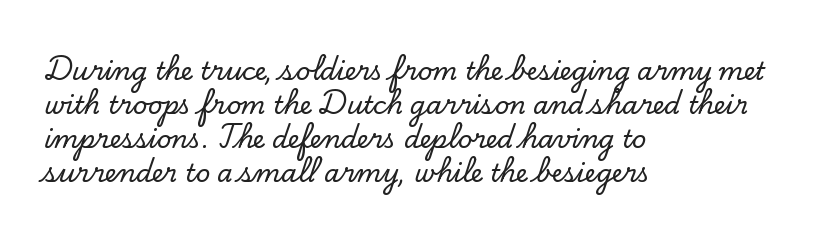
Line beginnings align vertically; line endings do not. Quick note: underline off. Nobody touched the tracking dial on this one. Leading matches the norm, producing a regular column.
